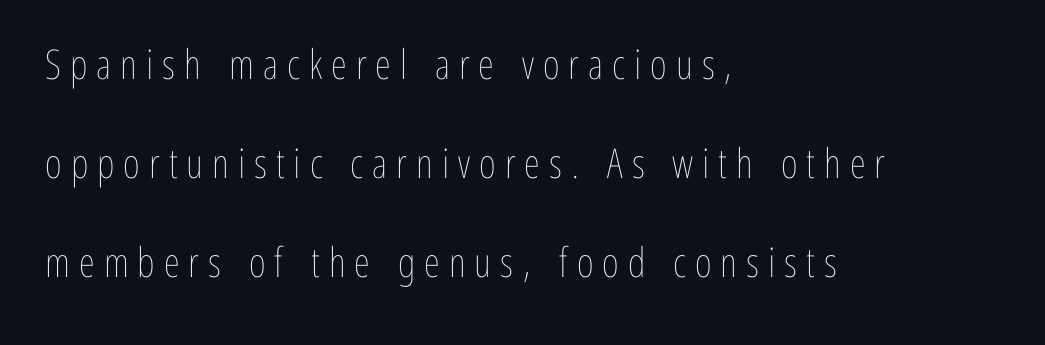
{"italic": "no", "bold": "no", "weight": "thin", "width": "condensed", "stroke_contrast": "low", "x_height": "medium", "monospaced": "no", "underline": "no", "align": "left", "line_spacing": "loose", "line_spacing_ratio": 2.41, "letter_spacing": "wide", "letter_spacing_em": 0.22, "glyph_px": 41}
